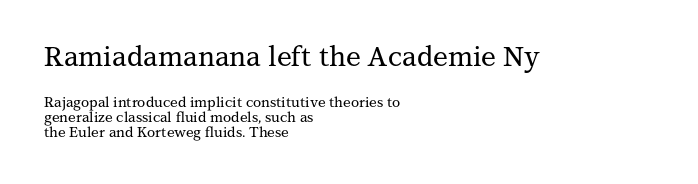
The image shows 27 px text type, upright; set left-aligned, tight line spacing (1.08x), normal letter spacing, not underlined; the first (top) block is 1.93x larger.
